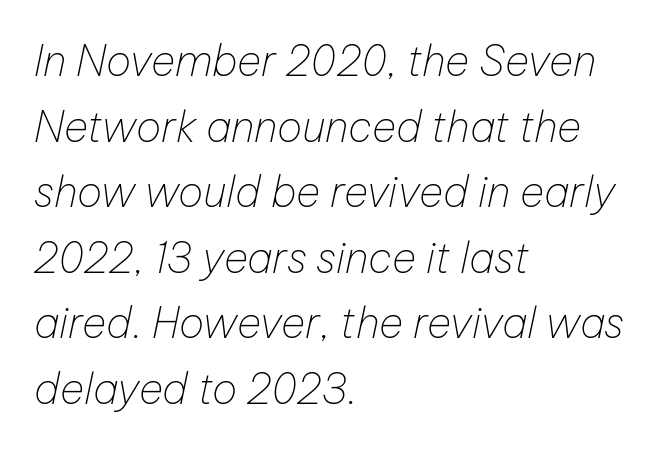
Q: Is the text bold? A: No.
Q: Is the text italic (slanted)? A: Yes, it leans right by about 12 degrees.
Q: Is the text underlined? A: No.
Q: How is the paragraph aligned? A: Left-aligned.
Q: Is the spacing between letters normal or unusually wide? A: Normal.
Q: Is the spacing between lines tight, normal or loose? A: Normal.
Q: Width (condensed, normal, or wide)? A: Normal.
Q: Stroke contrast? A: Low.
Q: x-height? A: Medium.
Q: Monospaced? A: No.
